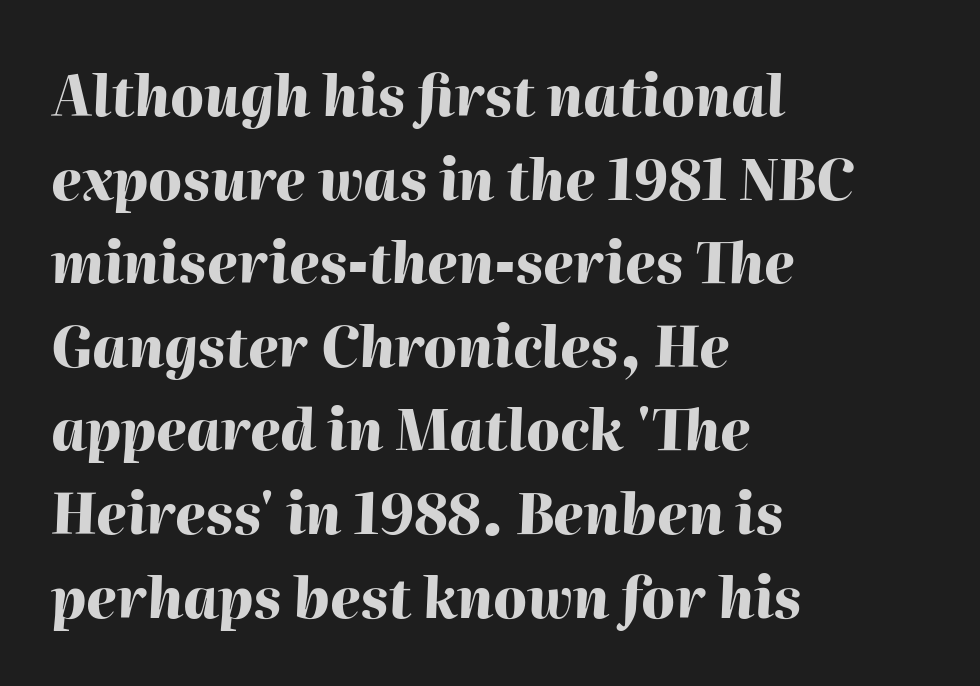
The image shows 55 px heavy type, italic (leaning right); set left-aligned, normal line spacing (1.52x), normal letter spacing, not underlined; high stroke contrast and a medium x-height.
